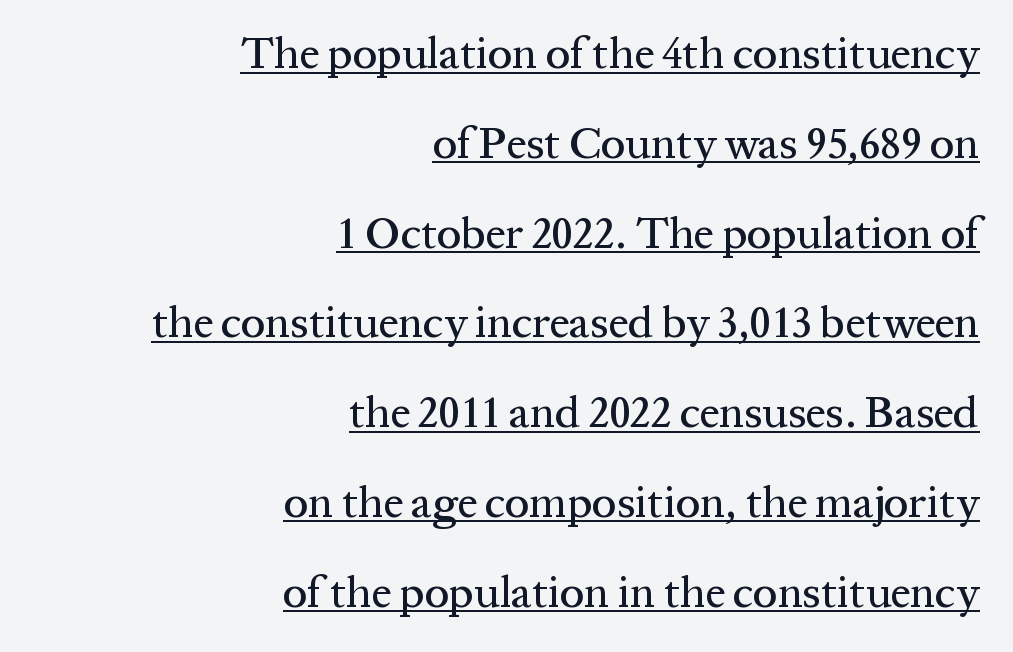
The image shows 44 px serif type, upright; set right-aligned, loose line spacing (2.04x), normal letter spacing, underlined; medium stroke contrast and a medium x-height.
